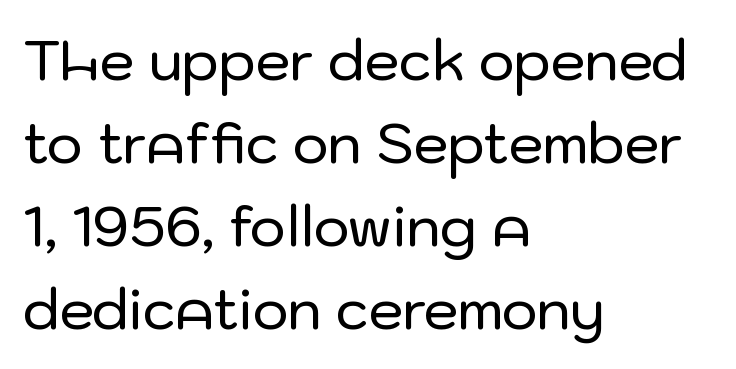
Q: Is the text italic (slanted)? A: No, it is upright.
Q: Is the typeface a serif or a sans-serif typeface? A: Sans-serif.
Q: Is the text underlined? A: No.
Q: How is the paragraph aligned? A: Left-aligned.
Q: Is the spacing between letters normal or unusually wide? A: Normal.
Q: Is the spacing between lines tight, normal or loose? A: Normal.
Q: Width (condensed, normal, or wide)? A: Normal.
Q: Stroke contrast? A: Low.
Q: x-height? A: Medium.
Q: Monospaced? A: No.
